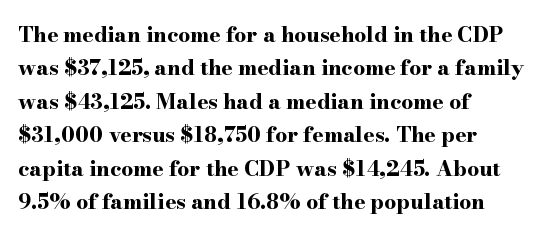
Q: Is the text bold? A: Yes.
Q: Is the text italic (slanted)? A: No, it is upright.
Q: Is the text underlined? A: No.
Q: How is the paragraph aligned? A: Left-aligned.
Q: Is the spacing between letters normal or unusually wide? A: Normal.
Q: Is the spacing between lines tight, normal or loose? A: Normal.
